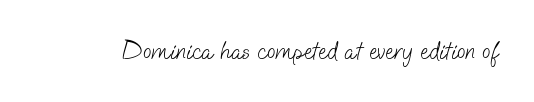
{"bold": "no", "underline": "no", "letter_spacing": "normal", "letter_spacing_em": 0.0, "glyph_px": 25}
